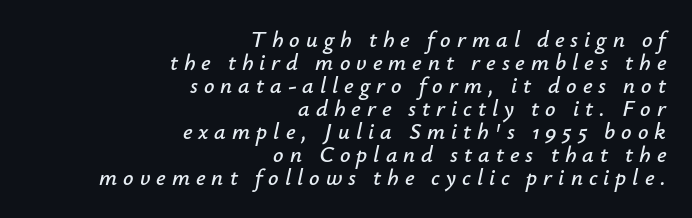
The image shows 23 px text type, italic (leaning right); set right-aligned, tight line spacing (1.0x), unusually wide letter spacing (+0.26 em), not underlined.
